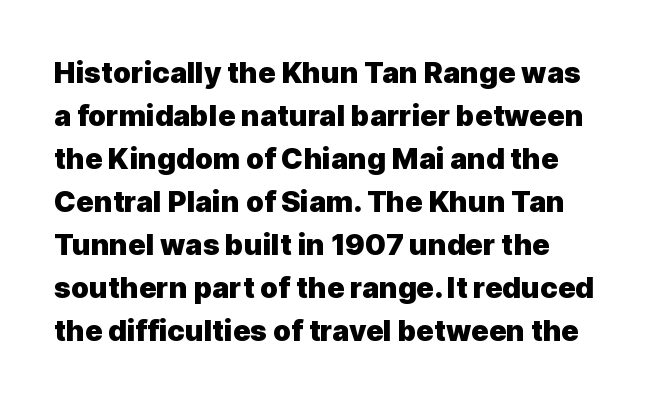
This sample has the flowing, uneven cadence of proportional lettering. Underlining? Definitely not there. This rendering employs a face without finishing strokes, i.e., a sans-serif. These lines sit exactly where default settings would place them.
